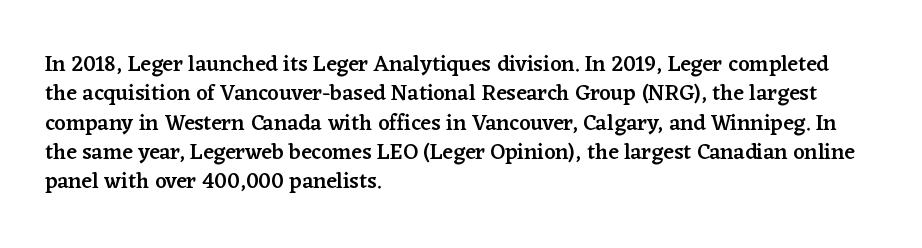
{"italic": "no", "bold": "semi", "underline": "no", "align": "left", "line_spacing": "normal", "line_spacing_ratio": 1.33, "letter_spacing": "normal", "letter_spacing_em": 0.0, "glyph_px": 22}
